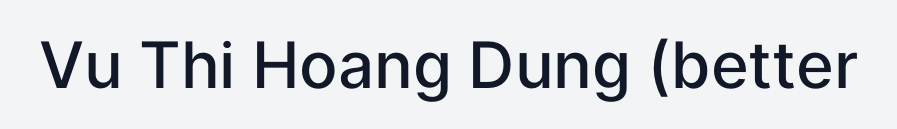
The image shows 64 px semibold sans-serif type, upright; set normal letter spacing, not underlined; low stroke contrast and a medium x-height.
